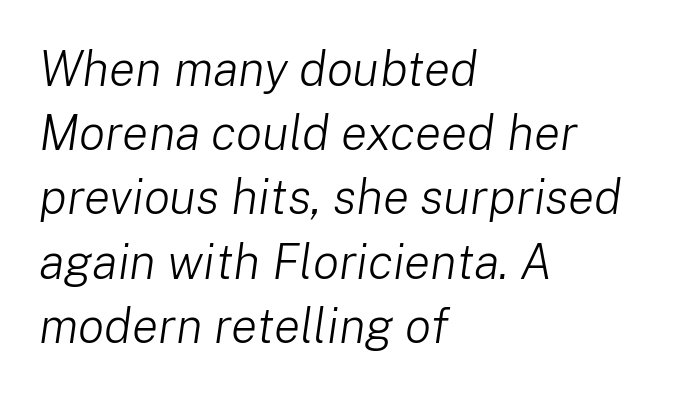
{"italic": "yes", "lean": "right", "slant_degrees": 8, "bold": "no", "weight": "light", "width": "normal", "stroke_contrast": "low", "x_height": "medium", "monospaced": "no", "underline": "no", "align": "left", "line_spacing": "normal", "line_spacing_ratio": 1.31, "letter_spacing": "normal", "letter_spacing_em": 0.0, "glyph_px": 49}
